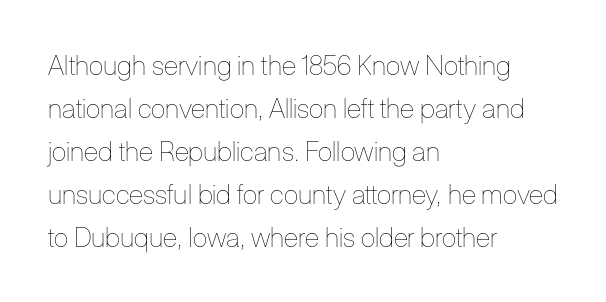
Line beginnings align vertically; line endings do not. Quick note: not italic, upright. No chunkiness to these letters — they're not bold. Default kerning and tracking; the words read as compact shapes.
